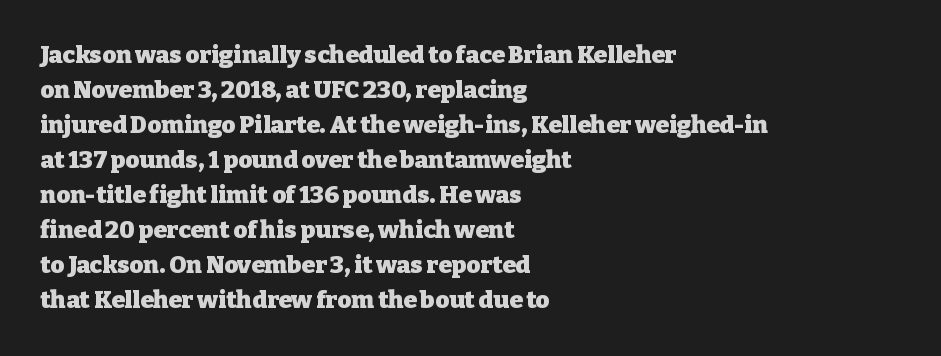
A classic flush-left, rag-right setting is used for this passage. The strokes are fattened all the way to bold. Plain, unruled lines of type. Tracking value appears to be zero — textbook default spacing.
